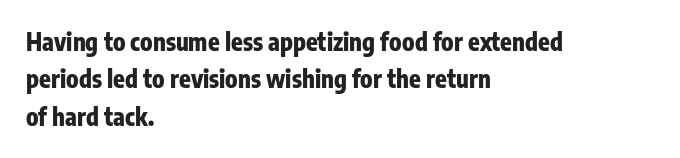
Q: Is the text bold? A: Yes.
Q: Is the text italic (slanted)? A: No, it is upright.
Q: Is the text underlined? A: No.
Q: How is the paragraph aligned? A: Left-aligned.
Q: Is the spacing between letters normal or unusually wide? A: Normal.
Q: Is the spacing between lines tight, normal or loose? A: Normal.
